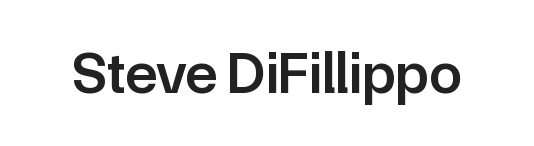
Just letters on the line, the space beneath them empty. The characters display no serif detailing; their extremities are plain. Notice how the stems are strictly vertical — no italics here. Its strokes are somewhat broadened, the hallmark of semibold type.
